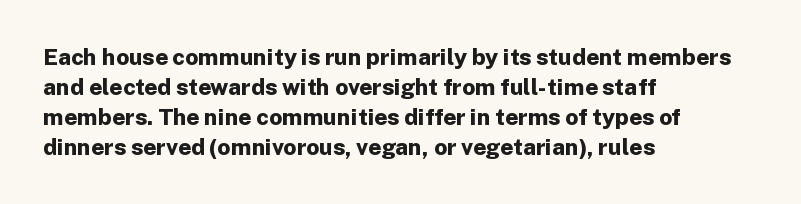
{"italic": "no", "bold": "yes", "underline": "no", "align": "left", "line_spacing": "normal", "line_spacing_ratio": 1.3, "letter_spacing": "normal", "letter_spacing_em": 0.0, "glyph_px": 23}
